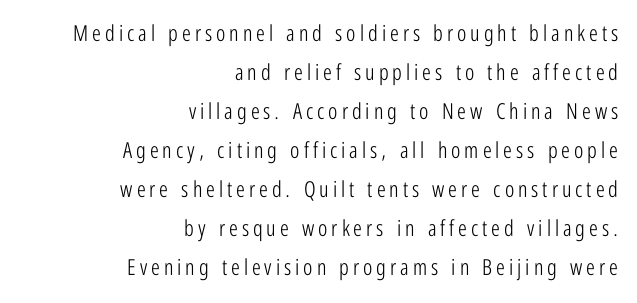
The image shows 22 px text type, upright; set right-aligned, line spacing 1.77x, not underlined.
